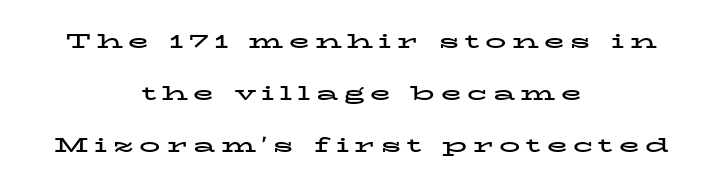
The image shows 21 px bold type, upright; set centered, loose line spacing (2.47x), unusually wide letter spacing (+0.27 em), not underlined.
